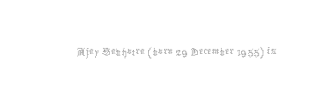
The rendering keeps characters at their native spacing. The font sits on the lighter half of the weight spectrum, regular included. Quick note: underline off. Is there any slant? The stems are plumb.
